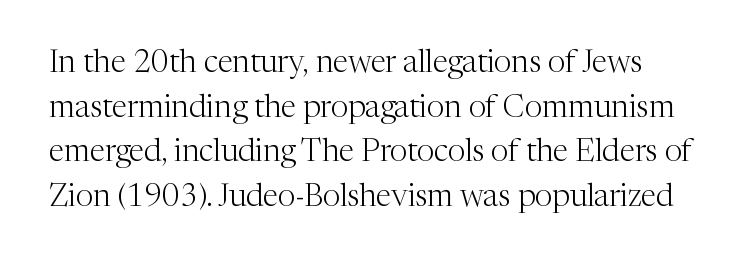
Q: Is the text bold? A: No.
Q: Is the text italic (slanted)? A: No, it is upright.
Q: Is the typeface a serif or a sans-serif typeface? A: Serif.
Q: Is the text underlined? A: No.
Q: Is the spacing between letters normal or unusually wide? A: Normal.
Q: Is the spacing between lines tight, normal or loose? A: Normal.
Q: Width (condensed, normal, or wide)? A: Normal.
Q: Stroke contrast? A: Medium.
Q: x-height? A: Medium.
Q: Monospaced? A: No.
